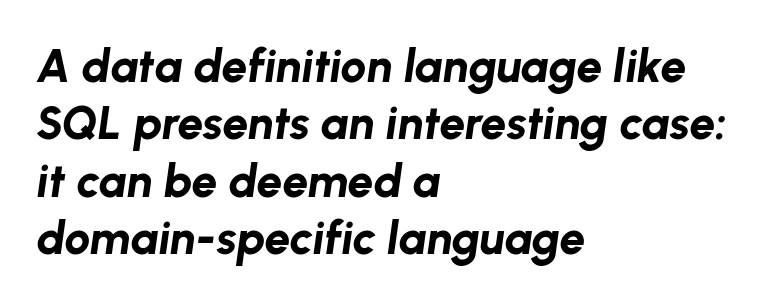
Do the characters align in a grid? No, the font is proportional. A student would call this left alignment; a typographer would say flush left, rag right. Descender tails drop into unmarked territory. Baseline-to-baseline distance is the conventional proportion of letter height. Compared with ordinary roman type, these characters are visibly tilted. Observe the ordinary spacing: letters are neighbours, not strangers.
